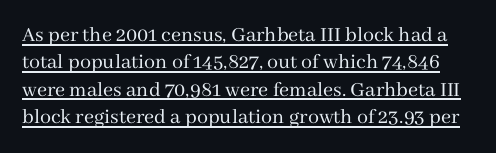
{"italic": "no", "bold": "no", "underline": "yes", "line_spacing_ratio": 1.24, "letter_spacing": "normal", "letter_spacing_em": 0.0, "glyph_px": 22}
